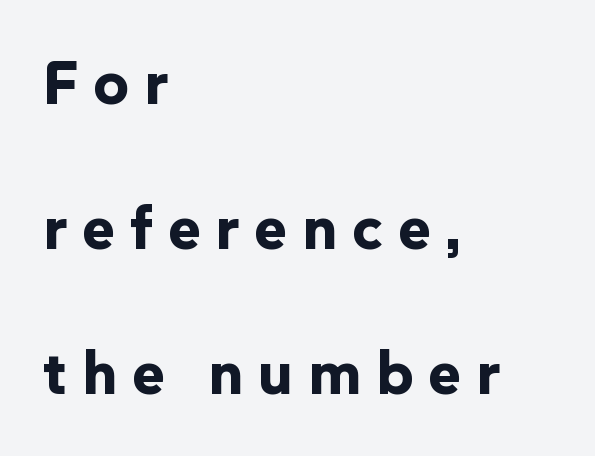
Q: Is the text bold? A: Yes.
Q: Is the text italic (slanted)? A: No, it is upright.
Q: Is the typeface a serif or a sans-serif typeface? A: Sans-serif.
Q: Is the text underlined? A: No.
Q: How is the paragraph aligned? A: Left-aligned.
Q: Is the spacing between letters normal or unusually wide? A: Unusually wide.
Q: Is the spacing between lines tight, normal or loose? A: Loose.
Q: Width (condensed, normal, or wide)? A: Normal.
Q: Stroke contrast? A: Low.
Q: x-height? A: Medium.
Q: Monospaced? A: No.
